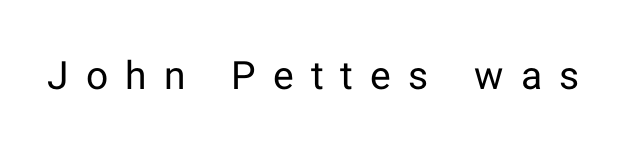
Q: Is the text bold? A: No.
Q: Is the text italic (slanted)? A: No, it is upright.
Q: Is the typeface a serif or a sans-serif typeface? A: Sans-serif.
Q: Is the text underlined? A: No.
Q: Is the spacing between letters normal or unusually wide? A: Unusually wide.
Q: Width (condensed, normal, or wide)? A: Normal.
Q: Stroke contrast? A: Low.
Q: x-height? A: Medium.
Q: Monospaced? A: No.
